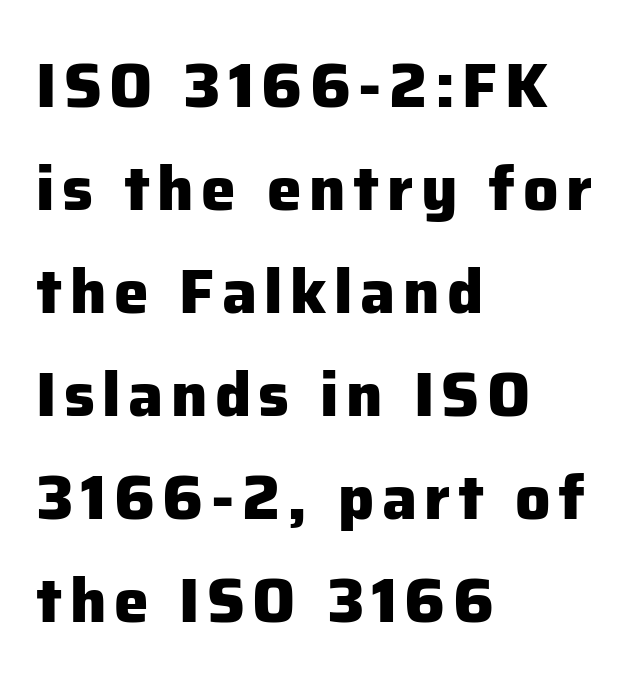
{"serif": "no", "italic": "no", "bold": "yes", "weight": "heavy", "width": "normal", "stroke_contrast": "low", "x_height": "medium", "monospaced": "no", "underline": "no", "align": "left", "line_spacing": "normal", "line_spacing_ratio": 1.66, "glyph_px": 62}
